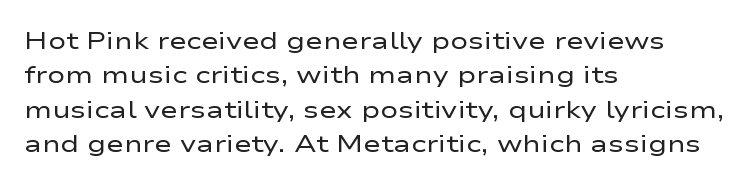
The image shows 24 px text type, upright; set left-aligned, normal line spacing (1.43x), normal letter spacing, not underlined.
